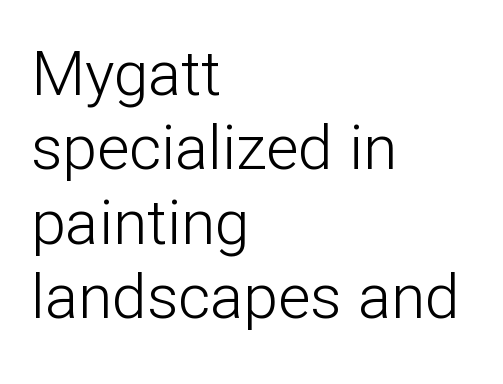
{"serif": "no", "italic": "no", "bold": "no", "weight": "light", "width": "normal", "stroke_contrast": "low", "x_height": "medium", "monospaced": "no", "underline": "no", "align": "left", "line_spacing_ratio": 1.2, "letter_spacing": "normal", "letter_spacing_em": 0.0, "glyph_px": 62}
